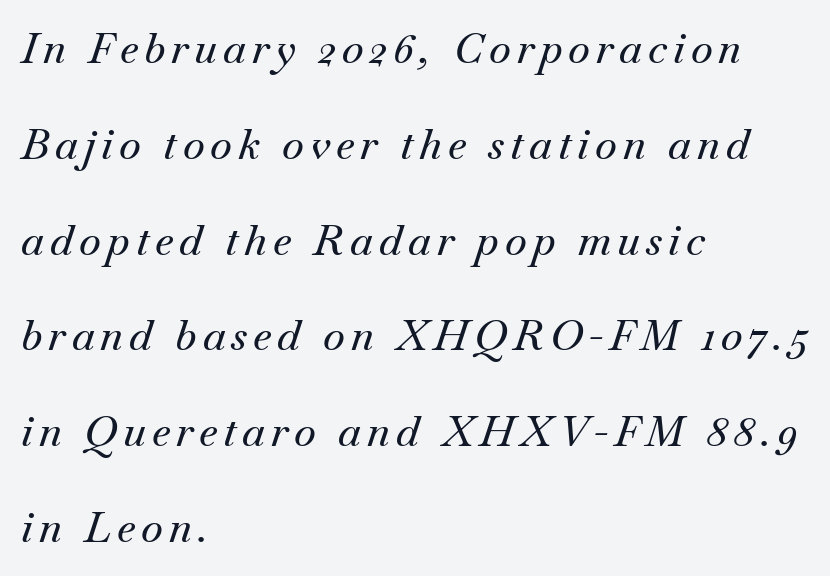
{"serif": "yes", "italic": "yes", "lean": "right", "slant_degrees": 18, "width": "normal", "stroke_contrast": "medium", "x_height": "small", "monospaced": "no", "underline": "no", "align": "left", "line_spacing": "loose", "line_spacing_ratio": 2.28, "glyph_px": 42}
